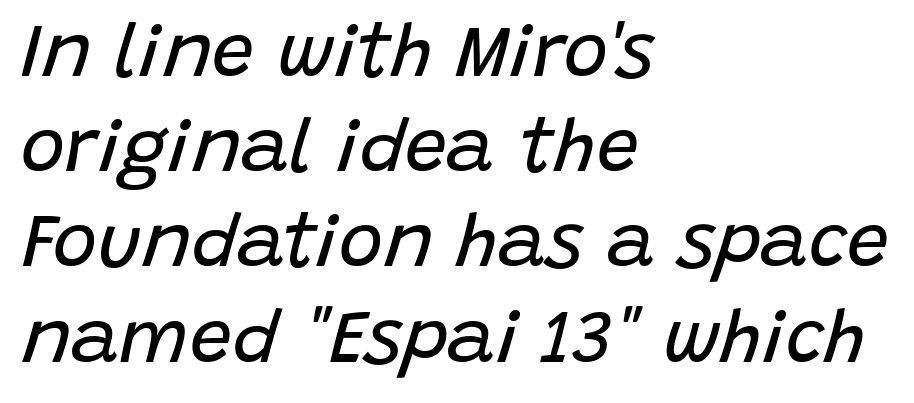
{"italic": "yes", "lean": "right", "slant_degrees": 15, "bold": "no", "weight": "regular", "width": "normal", "stroke_contrast": "low", "x_height": "large", "monospaced": "no", "underline": "no", "align": "left", "line_spacing": "normal", "line_spacing_ratio": 1.27, "letter_spacing": "normal", "letter_spacing_em": 0.0, "glyph_px": 75}
